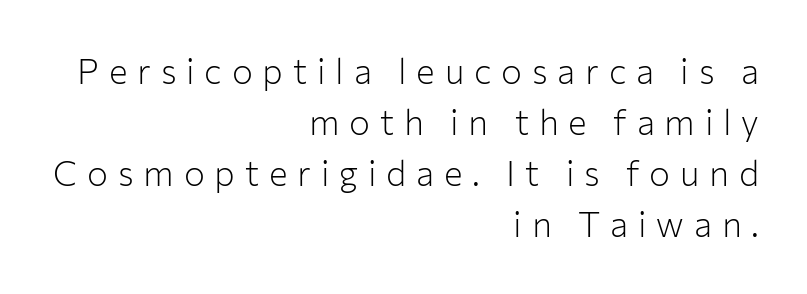
The image shows 35 px light sans-serif type, upright; set right-aligned, normal line spacing (1.46x), unusually wide letter spacing (+0.28 em), not underlined; low stroke contrast and a medium x-height.
